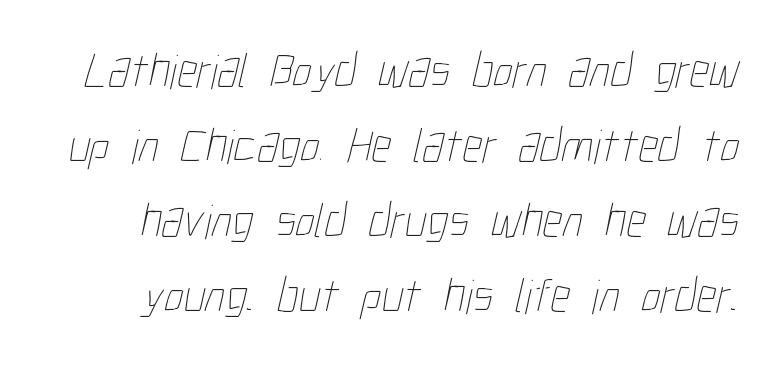
Q: Is the text bold? A: No.
Q: Is the text underlined? A: No.
Q: Is the spacing between letters normal or unusually wide? A: Normal.
Q: Is the spacing between lines tight, normal or loose? A: Normal.
Q: Width (condensed, normal, or wide)? A: Condensed.
Q: Stroke contrast? A: Low.
Q: x-height? A: Medium.
Q: Monospaced? A: No.
